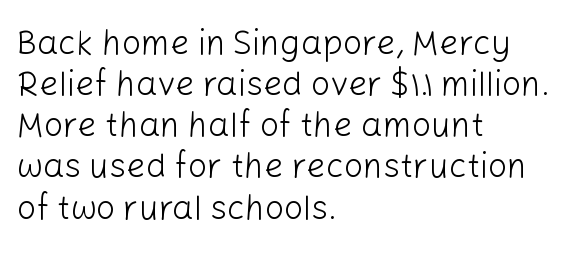
{"serif": "no", "italic": "no", "bold": "no", "weight": "light", "width": "normal", "stroke_contrast": "low", "x_height": "medium", "monospaced": "no", "underline": "no", "align": "left", "line_spacing_ratio": 1.21, "letter_spacing": "normal", "letter_spacing_em": 0.0, "glyph_px": 34}
